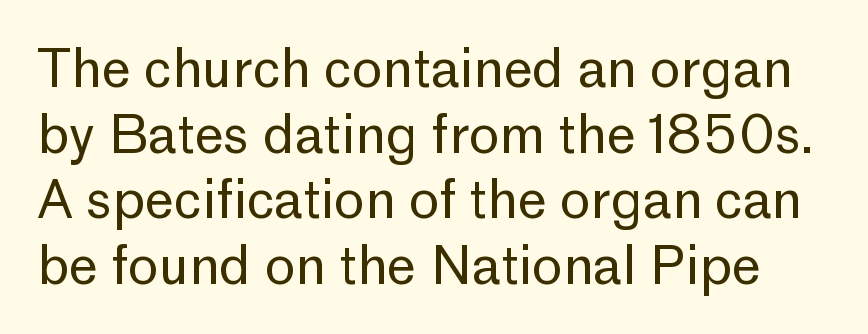
Q: Is the text bold? A: No.
Q: Is the text italic (slanted)? A: No, it is upright.
Q: Is the typeface a serif or a sans-serif typeface? A: Sans-serif.
Q: Is the text underlined? A: No.
Q: Is the spacing between letters normal or unusually wide? A: Normal.
Q: Is the spacing between lines tight, normal or loose? A: Normal.
Q: Width (condensed, normal, or wide)? A: Normal.
Q: Stroke contrast? A: Low.
Q: x-height? A: Medium.
Q: Monospaced? A: No.
